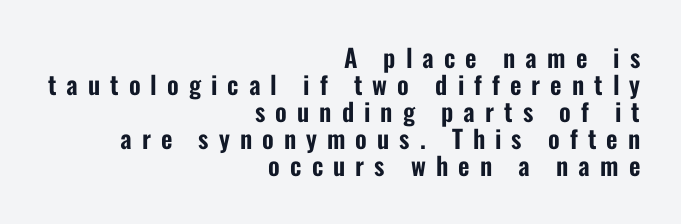
Q: Is the text italic (slanted)? A: No, it is upright.
Q: Is the text underlined? A: No.
Q: How is the paragraph aligned? A: Right-aligned.
Q: Is the spacing between letters normal or unusually wide? A: Unusually wide.
Q: Is the spacing between lines tight, normal or loose? A: Tight.
